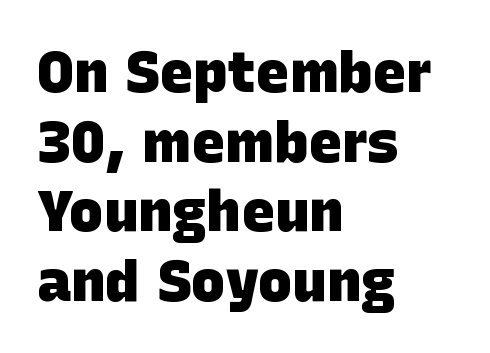
The image shows 57 px heavy sans-serif type; set left-aligned, line spacing 1.22x, normal letter spacing, not underlined; low stroke contrast and a large x-height.
